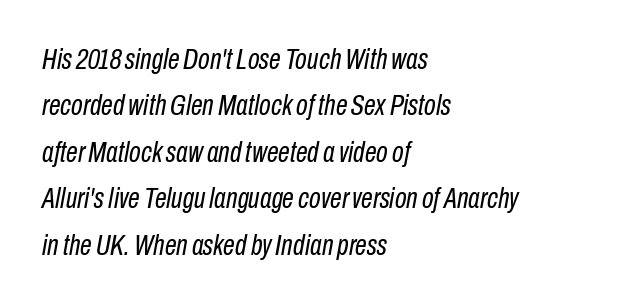
{"italic": "yes", "lean": "right", "slant_degrees": 10, "bold": "no", "weight": "regular", "width": "condensed", "stroke_contrast": "low", "x_height": "medium", "monospaced": "no", "underline": "no", "align": "left", "line_spacing": "normal", "line_spacing_ratio": 1.55, "letter_spacing": "normal", "letter_spacing_em": 0.0, "glyph_px": 30}
